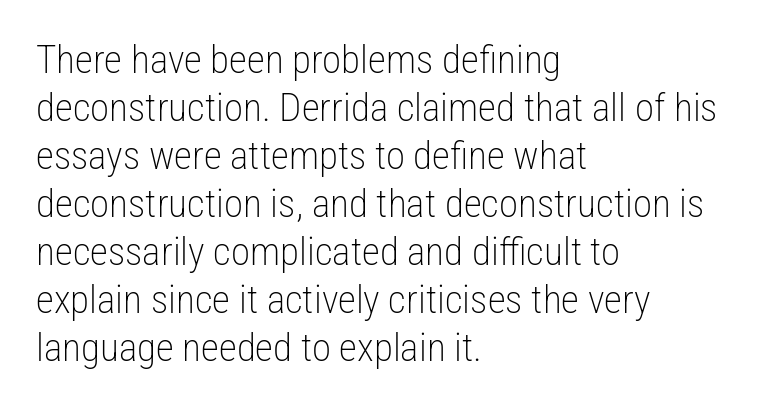
Bare-footed words on every line. A roman cut, with each character standing at attention. Examine the stroke ends and you'll find no serifs. One-word summary of the alignment: left. Do the characters align in a grid? No, the font is proportional. Compared with a typical body face, this is equally light or lighter still.
